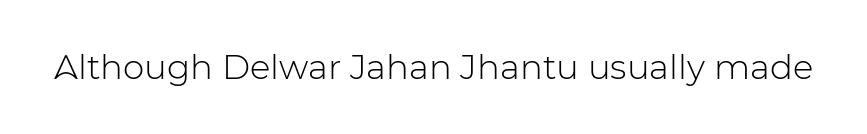
Letters have the restrained weight of plain body copy at most. This sample uses an upright cut, with every glyph sitting square on the baseline. Default kerning and tracking; the words read as compact shapes. The gap between lines stays unmarked.
